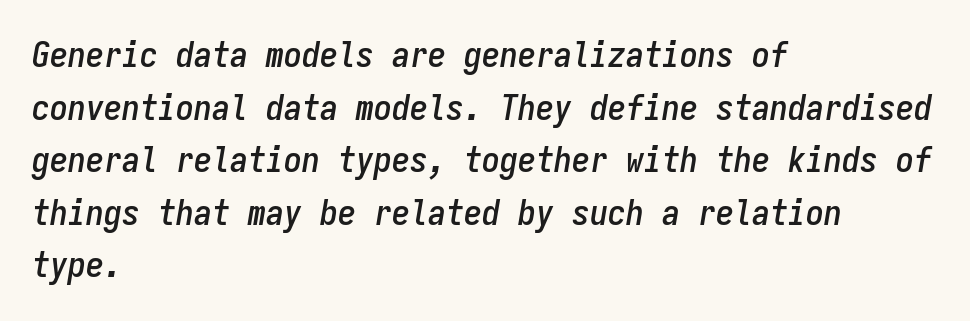
Q: Is the text italic (slanted)? A: Yes, it leans right by about 9 degrees.
Q: Is the text underlined? A: No.
Q: How is the paragraph aligned? A: Left-aligned.
Q: Is the spacing between letters normal or unusually wide? A: Normal.
Q: Is the spacing between lines tight, normal or loose? A: Normal.
Q: Width (condensed, normal, or wide)? A: Condensed.
Q: Stroke contrast? A: Low.
Q: x-height? A: Medium.
Q: Monospaced? A: Yes.
